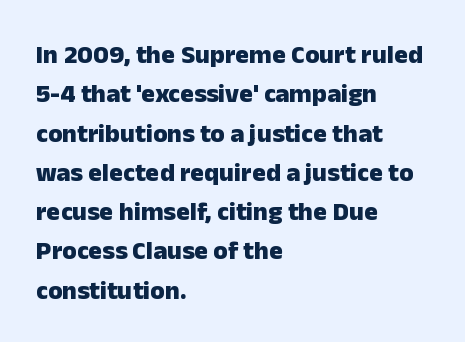
Q: Is the text bold? A: Yes.
Q: Is the text italic (slanted)? A: No, it is upright.
Q: Is the text underlined? A: No.
Q: How is the paragraph aligned? A: Left-aligned.
Q: Is the spacing between letters normal or unusually wide? A: Normal.
Q: Is the spacing between lines tight, normal or loose? A: Normal.
